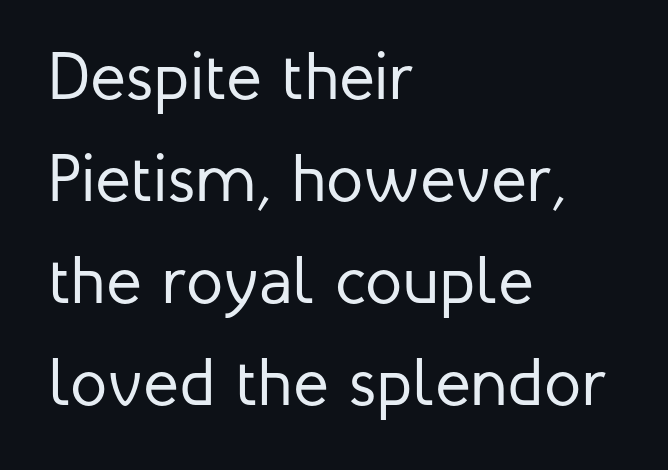
Q: Is the text bold? A: No.
Q: Is the text italic (slanted)? A: No, it is upright.
Q: Is the typeface a serif or a sans-serif typeface? A: Sans-serif.
Q: Is the text underlined? A: No.
Q: How is the paragraph aligned? A: Left-aligned.
Q: Is the spacing between letters normal or unusually wide? A: Normal.
Q: Is the spacing between lines tight, normal or loose? A: Normal.
Q: Width (condensed, normal, or wide)? A: Normal.
Q: Stroke contrast? A: Low.
Q: x-height? A: Medium.
Q: Monospaced? A: No.
